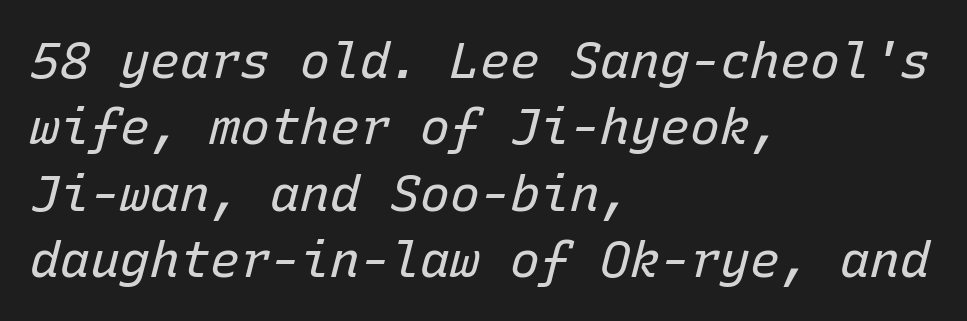
Q: Is the text bold? A: No.
Q: Is the text italic (slanted)? A: Yes, it leans right by about 15 degrees.
Q: Is the text underlined? A: No.
Q: How is the paragraph aligned? A: Left-aligned.
Q: Is the spacing between letters normal or unusually wide? A: Normal.
Q: Is the spacing between lines tight, normal or loose? A: Normal.
Q: Width (condensed, normal, or wide)? A: Normal.
Q: Stroke contrast? A: Low.
Q: x-height? A: Medium.
Q: Monospaced? A: Yes.
